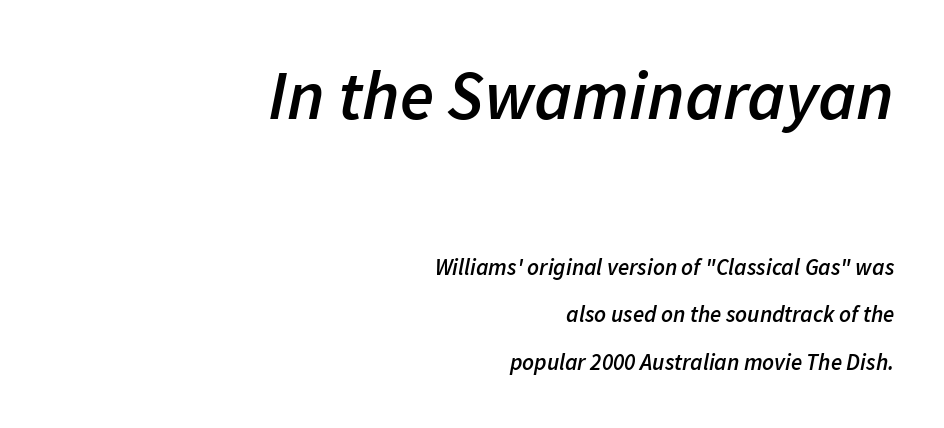
The image shows 70 px semibold type, italic (leaning right); set right-aligned, loose line spacing (2.08x), normal letter spacing, not underlined; the first (top) block is 3.04x larger; low stroke contrast and a medium x-height.
